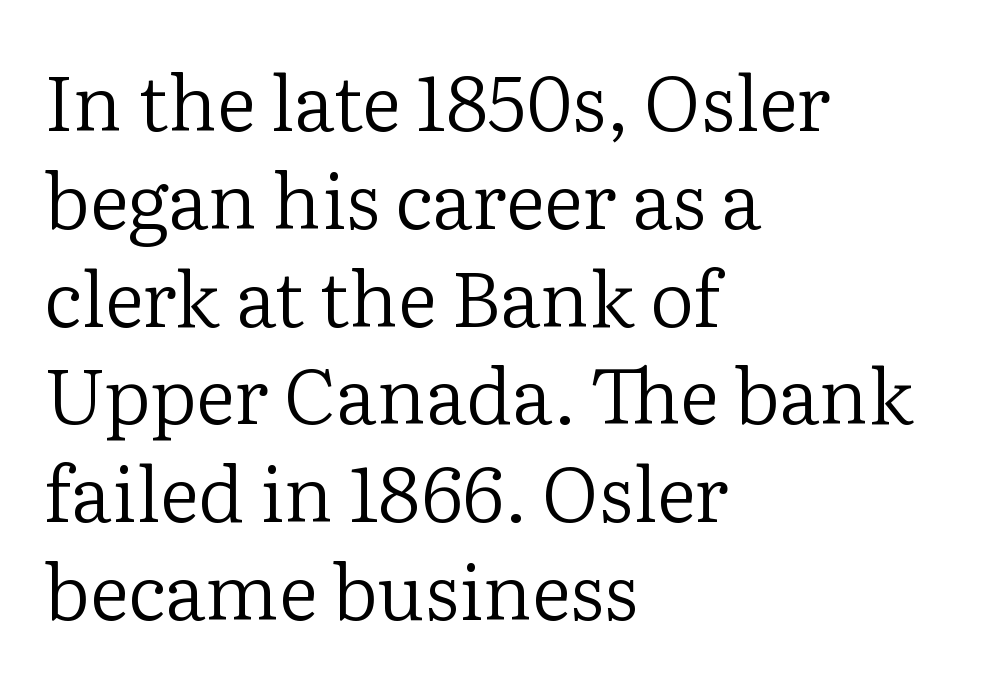
The text was rendered using a seriffed face with decorative stroke endings. The specimen omits any rule beneath the text block's lines. The characters are drawn with everyday or finer stroke widths. The horizontal fit of the characters is conventional and even. Notice how the stems are strictly vertical — no italics here. The compositor pushed each line to the left boundary.
